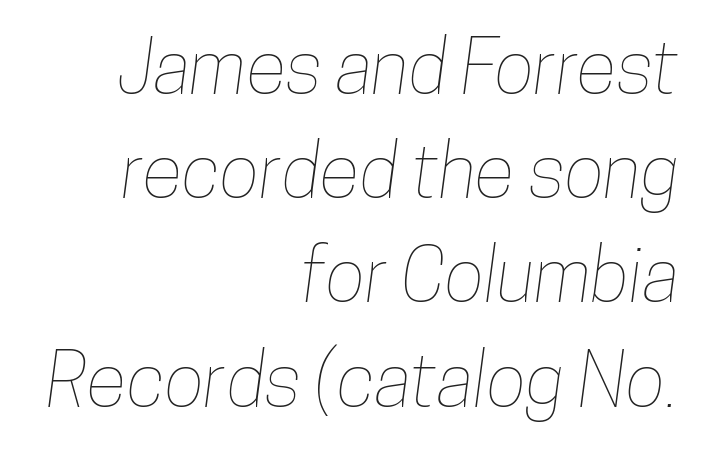
Type without underlining. The lines sit at an ordinary, default distance from one another. Horizontally, the lines are justified to the trailing edge only. No extra tracking has been applied to these lines.
